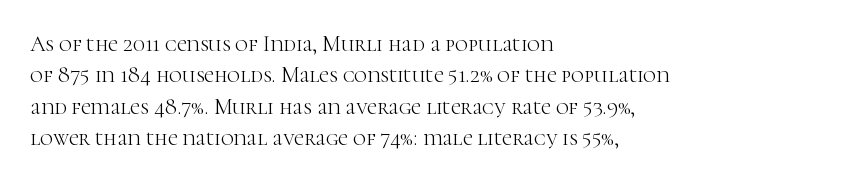
The image shows 22 px text type, upright; set left-aligned, normal line spacing (1.43x), normal letter spacing, not underlined.
